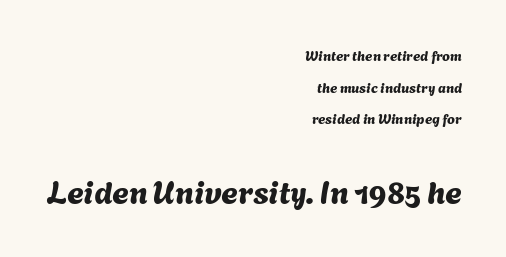
This sample has the flowing, uneven cadence of proportional lettering. A typesetter would call this leading open, well beyond the default. Underline: absent. This is sans-serif lettering, the kind often seen on screens and signage. Observe the ordinary spacing: letters are neighbours, not strangers. Small over large — that's the arrangement of the two blocks here.
